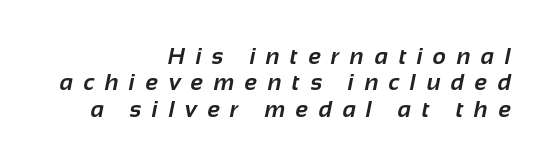
The image shows 23 px bold type; set right-aligned, tight line spacing (1.15x), unusually wide letter spacing (+0.46 em), not underlined.
